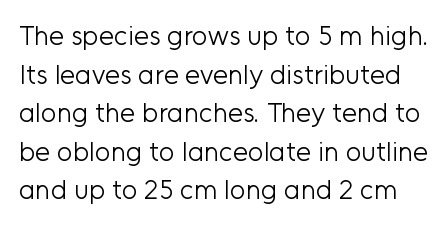
The image shows 27 px text type, upright; set normal line spacing (1.43x), normal letter spacing, not underlined.
